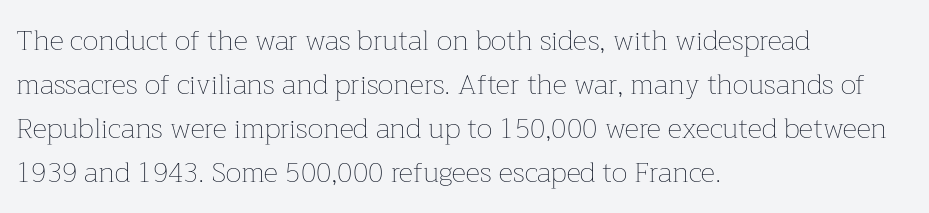
{"italic": "no", "bold": "no", "weight": "thin", "width": "normal", "stroke_contrast": "low", "x_height": "medium", "monospaced": "no", "underline": "no", "align": "left", "line_spacing": "normal", "line_spacing_ratio": 1.57, "letter_spacing": "normal", "letter_spacing_em": 0.0, "glyph_px": 28}
